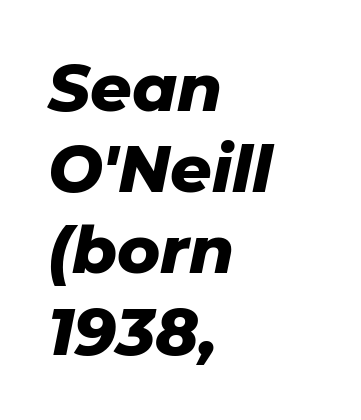
Q: Is the text bold? A: Yes.
Q: Is the text italic (slanted)? A: Yes, it leans right by about 11 degrees.
Q: Is the text underlined? A: No.
Q: How is the paragraph aligned? A: Left-aligned.
Q: Is the spacing between letters normal or unusually wide? A: Normal.
Q: Is the spacing between lines tight, normal or loose? A: Normal.
Q: Width (condensed, normal, or wide)? A: Normal.
Q: Stroke contrast? A: Low.
Q: x-height? A: Medium.
Q: Monospaced? A: No.
